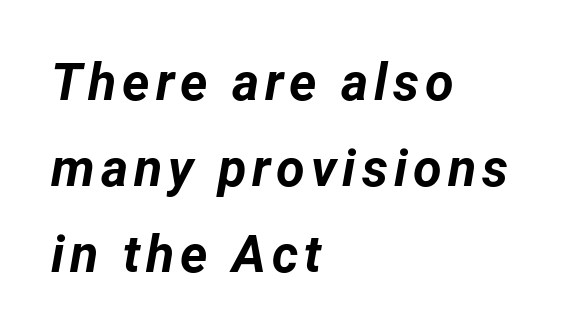
Q: Is the text bold? A: Yes.
Q: Is the text italic (slanted)? A: Yes, it leans right by about 12 degrees.
Q: Is the text underlined? A: No.
Q: How is the paragraph aligned? A: Left-aligned.
Q: Is the spacing between lines tight, normal or loose? A: Normal.
Q: Width (condensed, normal, or wide)? A: Normal.
Q: Stroke contrast? A: Low.
Q: x-height? A: Medium.
Q: Monospaced? A: No.
